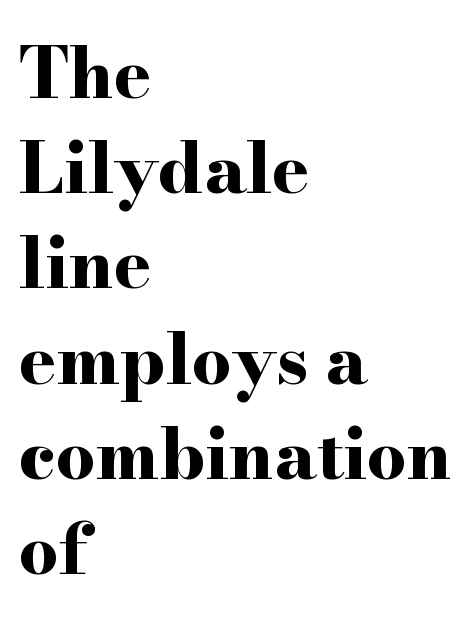
Style check: upright. How are the letters spaced? Ordinarily, with no added tracking. Evenly set lines give the paragraph a standard silhouette. Note the varied advance widths — an 'i' is clearly narrower than an 'm'.
